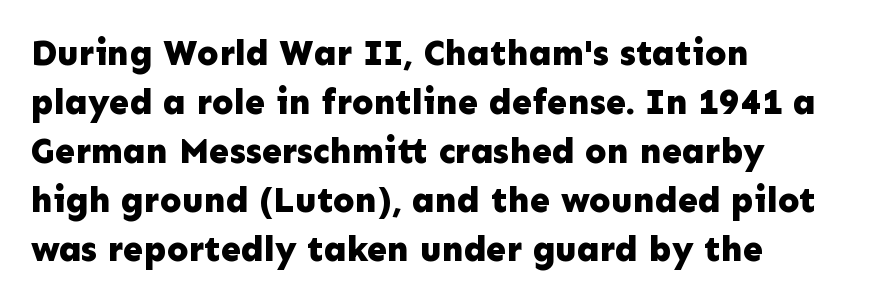
The image shows 36 px bold sans-serif type, upright; set left-aligned, normal line spacing (1.36x), normal letter spacing, not underlined; low stroke contrast and a medium x-height.
